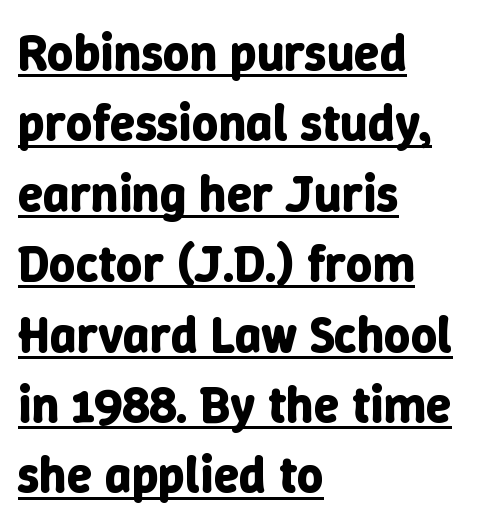
The image shows 51 px bold type, upright; set left-aligned, normal line spacing (1.38x), normal letter spacing, underlined; low stroke contrast and a medium x-height.
